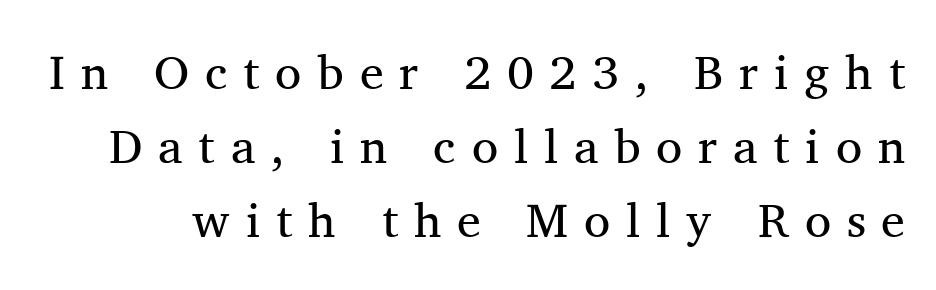
The image shows 48 px regular-weight serif type, upright; set normal line spacing (1.54x), unusually wide letter spacing (+0.33 em), not underlined; medium stroke contrast and a medium x-height.
